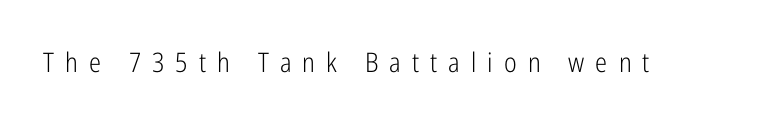
The axis of the letterforms is exactly vertical. Ink coverage per letter is moderate at most. Unmarked baselines from the first word to the last. Loose tracking; the words dissolve into strings of separated letters.
